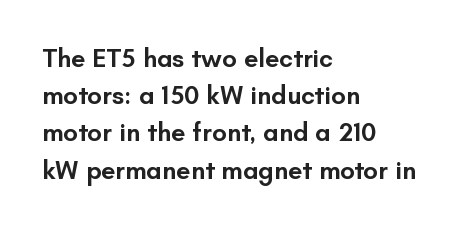
The strokes are fattened partway — semibold, not bold. The rendering uses a moderate line-height, typical for paragraphs. This sample uses plain, unmodified letter spacing. Any mark beneath the type? The region is blank.
